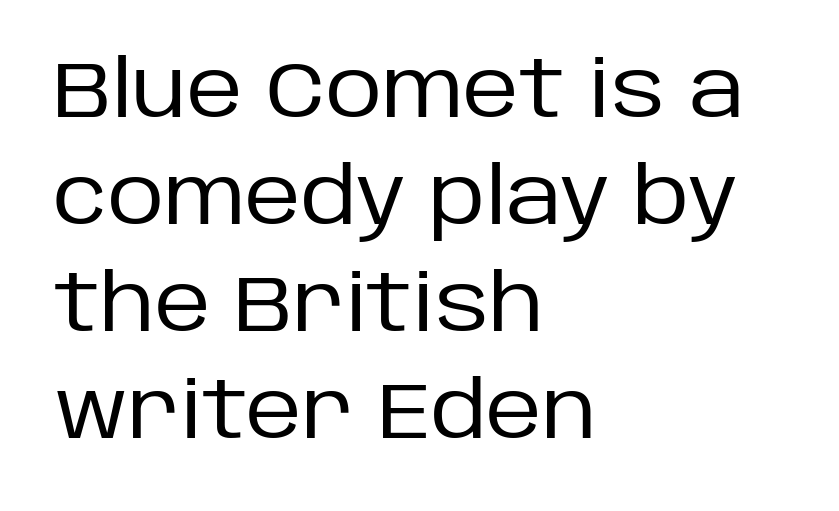
The image shows 78 px regular-weight sans-serif type, upright; set left-aligned, normal line spacing (1.37x), normal letter spacing, not underlined; low stroke contrast and a large x-height.
